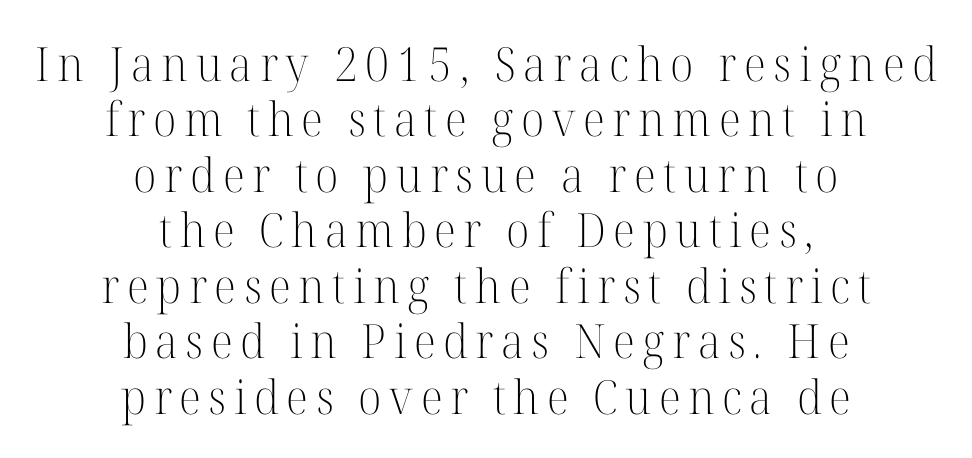
The image shows 47 px light serif type, upright; set centered, line spacing 1.18x, not underlined; high stroke contrast and a medium x-height.
